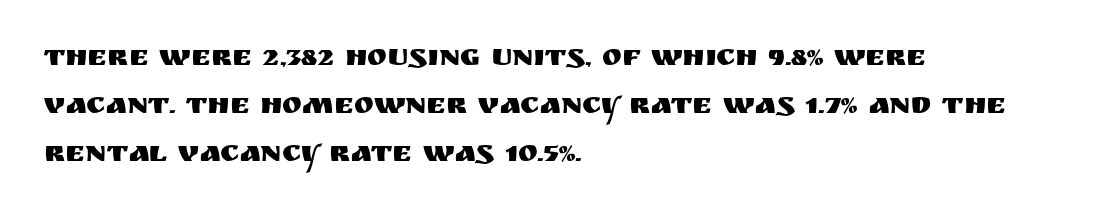
The passage shown stacks its lines at a standard gap. Glance below the letters and you will spot only blank space. The ragged edge is on the right, which tells us the setting is flush left. Looks like regular typesetting: each glyph gets only the width it needs. No feet cap the strokes, marking this as sans-serif type.
